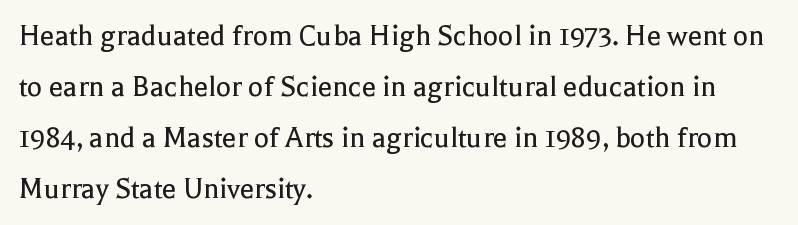
The image shows 32 px regular-weight serif type, upright; set left-aligned, normal line spacing (1.59x), normal letter spacing, not underlined; a medium x-height.
